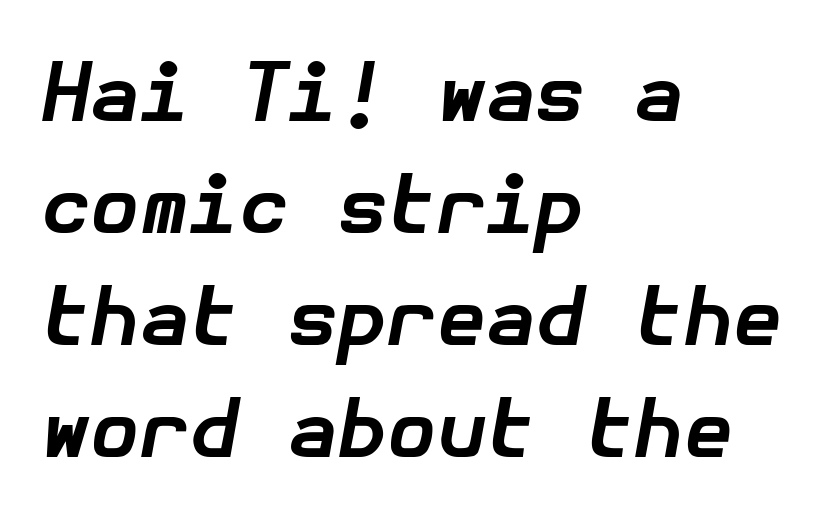
Q: Is the text bold? A: Yes.
Q: Is the text italic (slanted)? A: Yes, it leans right by about 10 degrees.
Q: Is the text underlined? A: No.
Q: How is the paragraph aligned? A: Left-aligned.
Q: Is the spacing between letters normal or unusually wide? A: Normal.
Q: Is the spacing between lines tight, normal or loose? A: Normal.
Q: Width (condensed, normal, or wide)? A: Normal.
Q: Stroke contrast? A: Low.
Q: x-height? A: Medium.
